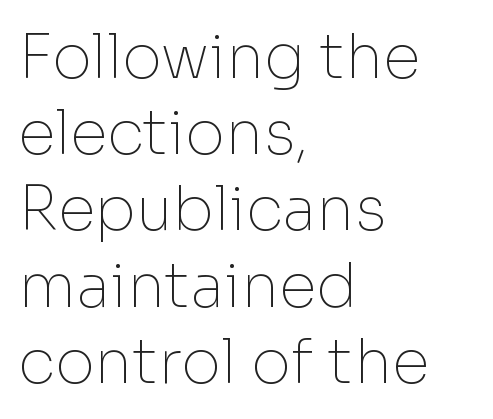
The image shows 61 px thin sans-serif type, upright; set left-aligned, normal line spacing (1.25x), normal letter spacing, not underlined; low stroke contrast and a medium x-height.
